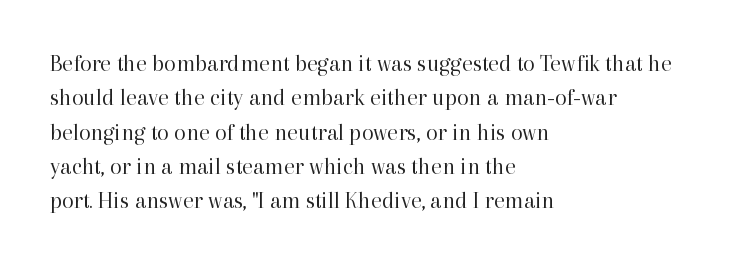
{"italic": "no", "bold": "no", "underline": "no", "align": "left", "line_spacing": "normal", "line_spacing_ratio": 1.43, "letter_spacing": "normal", "letter_spacing_em": 0.0, "glyph_px": 24}
